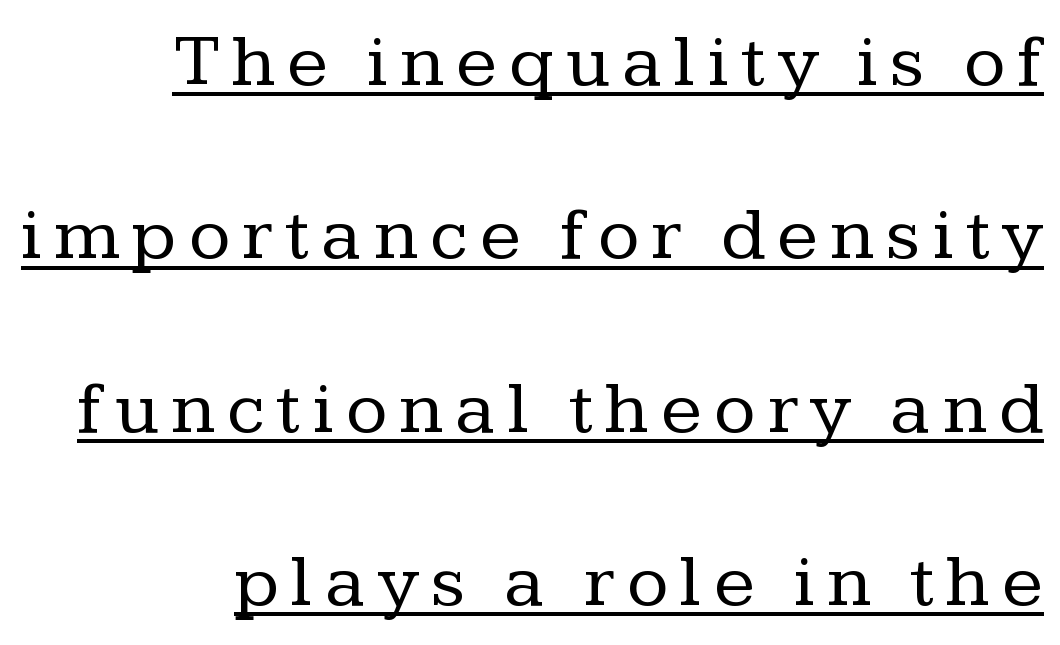
{"serif": "yes", "italic": "no", "bold": "no", "weight": "regular", "width": "normal", "stroke_contrast": "low", "x_height": "medium", "monospaced": "no", "underline": "yes", "align": "right", "line_spacing": "loose", "line_spacing_ratio": 2.28, "glyph_px": 76}
